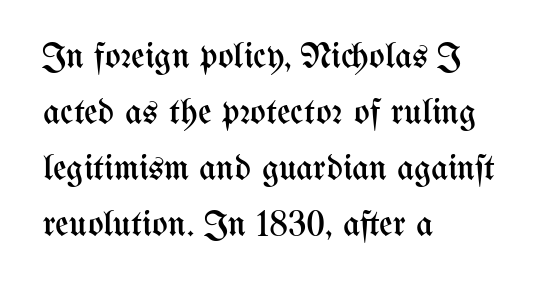
The image shows 37 px regular-weight, condensed type, upright; set left-aligned, normal line spacing (1.51x), normal letter spacing, not underlined; medium stroke contrast and a medium x-height.
